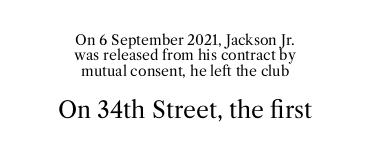
Has an underline been added? It has not. This sample trades vertical openness for compactness between lines. Is the lower block the larger one? Yes — the lower block carries the bigger type. Visually the block forms a symmetrical silhouette, jagged on both flanks. Caption: face not bold, strokes unweighted.
